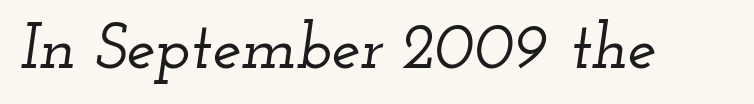
The image shows 65 px wide serif type, italic (leaning right); set normal letter spacing, not underlined; low stroke contrast and a small x-height.
